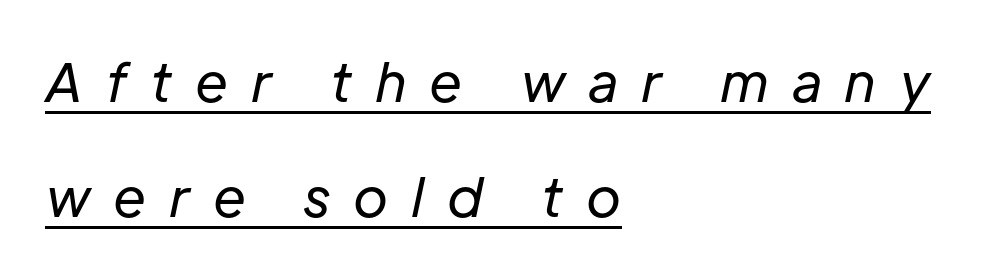
Honestly, the rows look like they've been pulled way apart. An italicized treatment has been applied to the whole sample. Vertical stems look standard width or narrower in stroke. The lines in this sample share a left origin and differ only in where they stop. This rendering features underlined lettering. These lines are rendered in a variable-pitch font.
